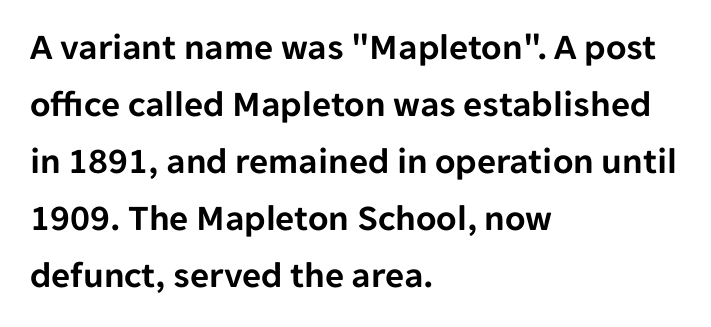
{"serif": "no", "italic": "no", "width": "normal", "stroke_contrast": "low", "x_height": "medium", "monospaced": "no", "underline": "no", "align": "left", "line_spacing": "normal", "line_spacing_ratio": 1.54, "letter_spacing": "normal", "letter_spacing_em": 0.0, "glyph_px": 37}
